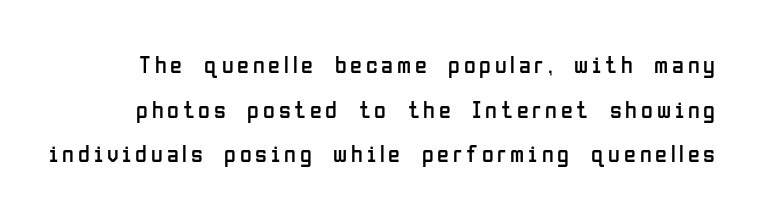
Q: Is the text bold? A: No.
Q: Is the text italic (slanted)? A: No, it is upright.
Q: Is the text underlined? A: No.
